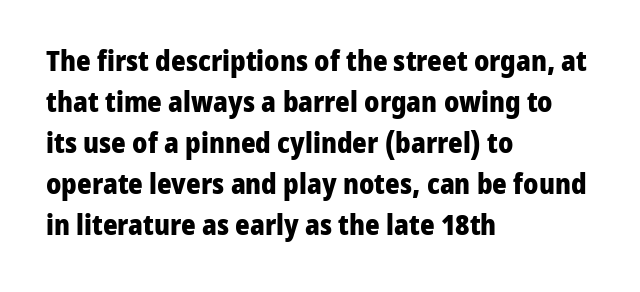
Q: Is the text bold? A: Yes.
Q: Is the text italic (slanted)? A: No, it is upright.
Q: Is the typeface a serif or a sans-serif typeface? A: Sans-serif.
Q: Is the text underlined? A: No.
Q: How is the paragraph aligned? A: Left-aligned.
Q: Is the spacing between letters normal or unusually wide? A: Normal.
Q: Is the spacing between lines tight, normal or loose? A: Normal.
Q: Width (condensed, normal, or wide)? A: Normal.
Q: Stroke contrast? A: Low.
Q: x-height? A: Medium.
Q: Monospaced? A: No.
